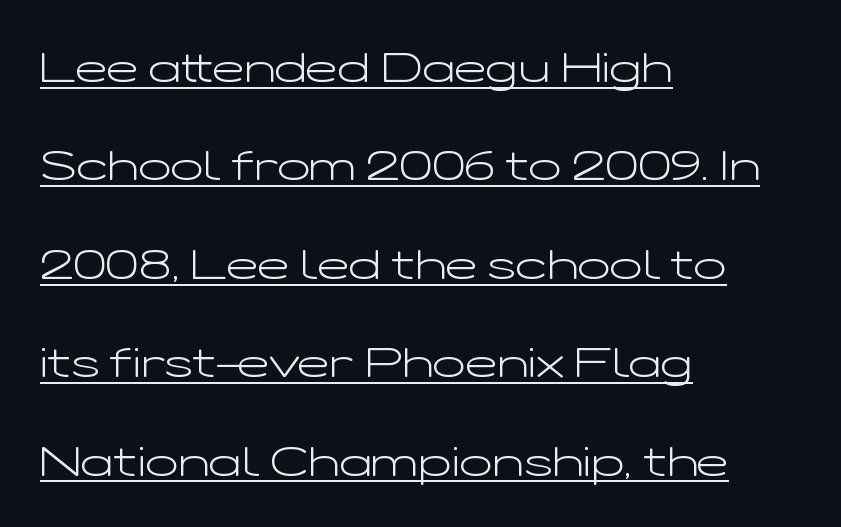
{"serif": "no", "italic": "no", "bold": "no", "weight": "light", "width": "wide", "stroke_contrast": "low", "x_height": "medium", "monospaced": "no", "underline": "yes", "align": "left", "line_spacing": "loose", "line_spacing_ratio": 2.29, "letter_spacing": "normal", "letter_spacing_em": 0.0, "glyph_px": 43}
